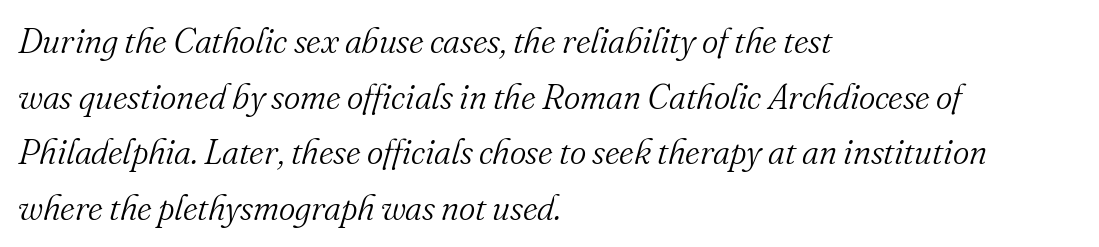
Summary of vertical rhythm: regular, with standard interline spacing. Lines of text with bare space underneath. This sample uses plain, unmodified letter spacing. Examine the stroke ends and you'll spot serifs.
